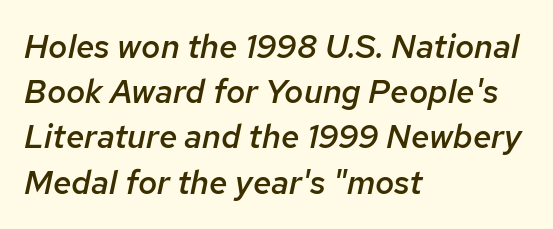
Notice how descenders clear the ascenders below comfortably — that's standard leading. Just letters on the line, the space beneath them empty. A fair bit of extra ink — the face is semibold, not bold. Line beginnings align vertically; line endings do not.
